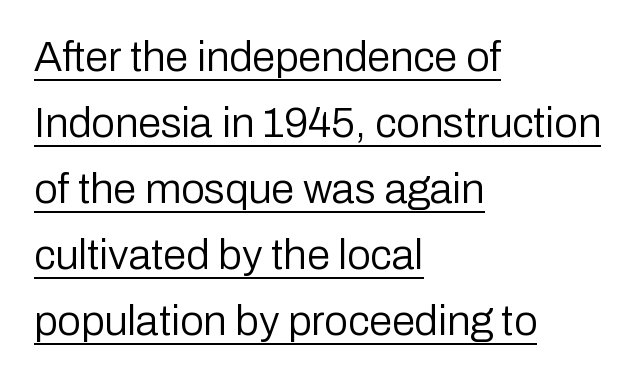
These lines were composed using upright roman letters. The rendering uses the underline text-decoration. Typeset ragged right — the left edge is the straight one. The rendering keeps characters at their native spacing. Baseline-to-baseline distance is the conventional proportion of letter height.
